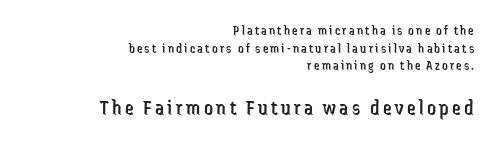
Q: Is the text bold? A: No.
Q: Is the text italic (slanted)? A: No, it is upright.
Q: Is the text underlined? A: No.
Q: How is the paragraph aligned? A: Right-aligned.
Q: Is the spacing between lines tight, normal or loose? A: Normal.
Q: Which block of text is set in a larger size, the first (top) or the second (bottom)? A: The second (bottom) one.
